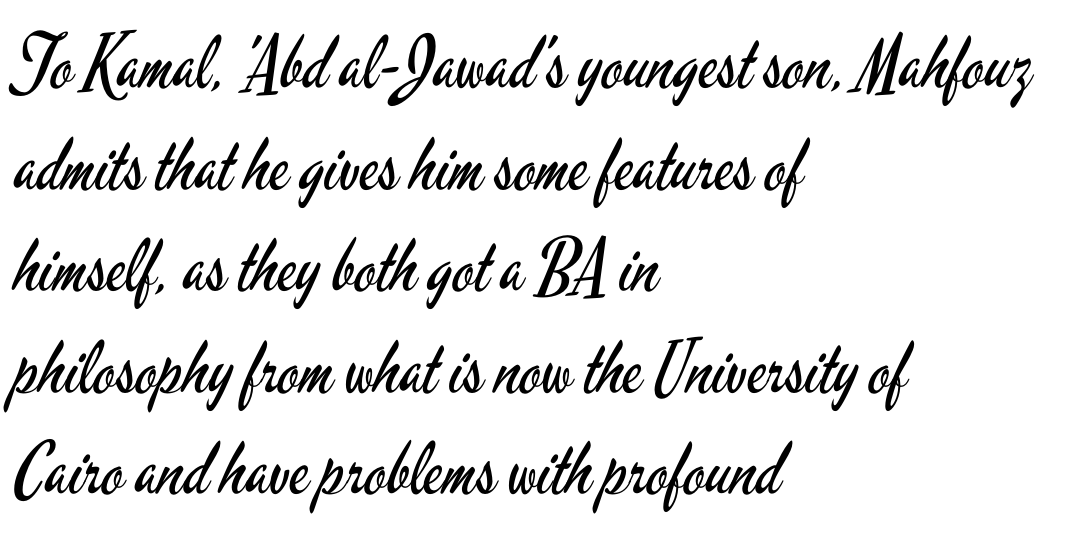
{"serif": "no", "bold": "no", "weight": "regular", "width": "condensed", "stroke_contrast": "low", "x_height": "small", "monospaced": "no", "underline": "no", "align": "left", "line_spacing": "normal", "line_spacing_ratio": 1.41, "letter_spacing": "normal", "letter_spacing_em": 0.0, "glyph_px": 72}
